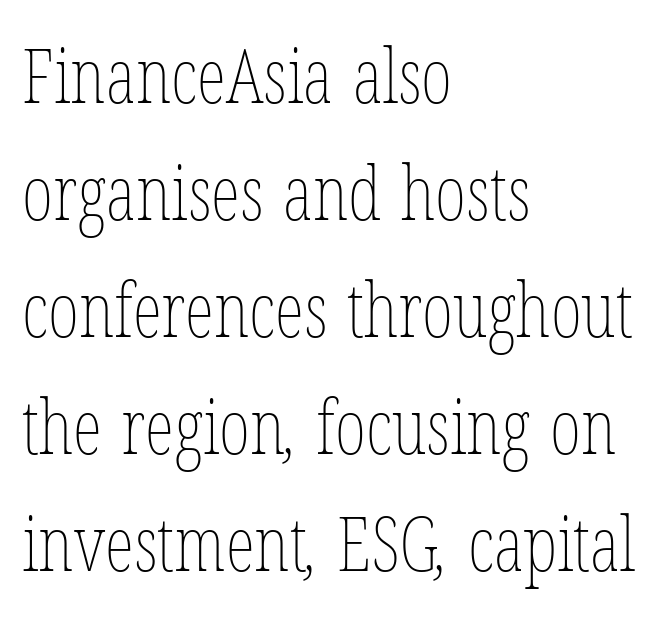
Q: Is the text bold? A: No.
Q: Is the text underlined? A: No.
Q: How is the paragraph aligned? A: Left-aligned.
Q: Is the spacing between letters normal or unusually wide? A: Normal.
Q: Is the spacing between lines tight, normal or loose? A: Normal.
Q: Width (condensed, normal, or wide)? A: Condensed.
Q: Stroke contrast? A: Low.
Q: x-height? A: Medium.
Q: Monospaced? A: No.
